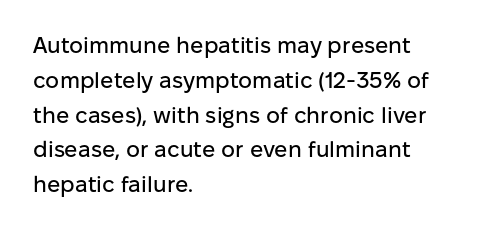
Q: Is the text italic (slanted)? A: No, it is upright.
Q: Is the text underlined? A: No.
Q: How is the paragraph aligned? A: Left-aligned.
Q: Is the spacing between letters normal or unusually wide? A: Normal.
Q: Is the spacing between lines tight, normal or loose? A: Normal.
